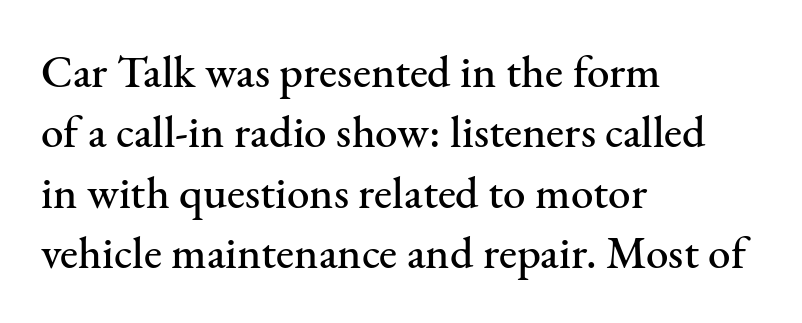
No word sits above an underline. Honestly, the row spacing looks completely unremarkable. Letterform terminals end in serifs throughout the passage. These lines are rendered in a variable-pitch font.
